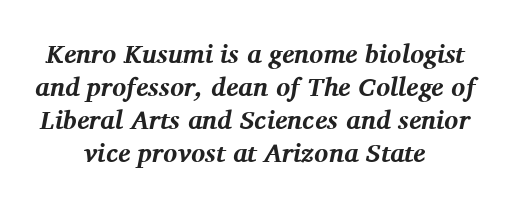
Q: Is the text bold? A: Yes.
Q: Is the text italic (slanted)? A: Yes, it leans right by about 11 degrees.
Q: Is the text underlined? A: No.
Q: How is the paragraph aligned? A: Centered.
Q: Is the spacing between letters normal or unusually wide? A: Normal.
Q: Is the spacing between lines tight, normal or loose? A: Normal.
